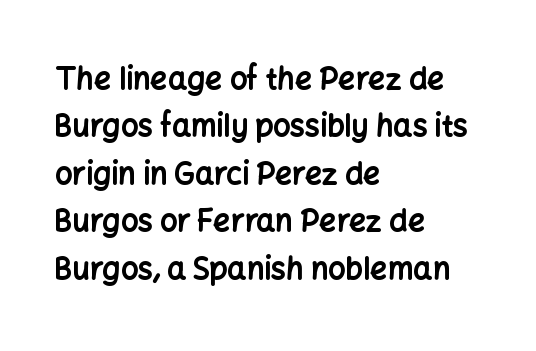
A typesetter would call this zero additional tracking. Interline gaps are of average width in this sample. These lines are rendered in a variable-pitch font. This sample uses an upright cut, with every glyph sitting square on the baseline.
